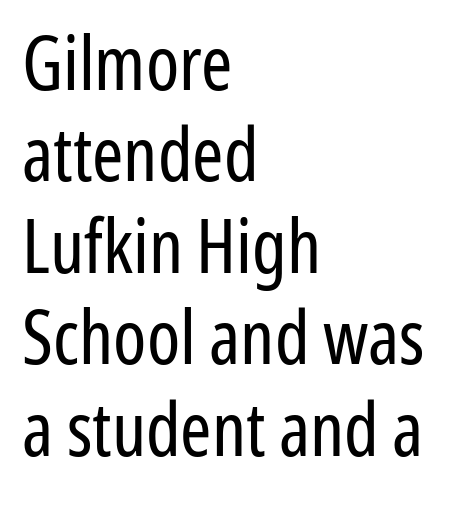
The image shows 75 px regular-weight, condensed sans-serif type, upright; set left-aligned, line spacing 1.22x, normal letter spacing, not underlined; low stroke contrast and a medium x-height.
